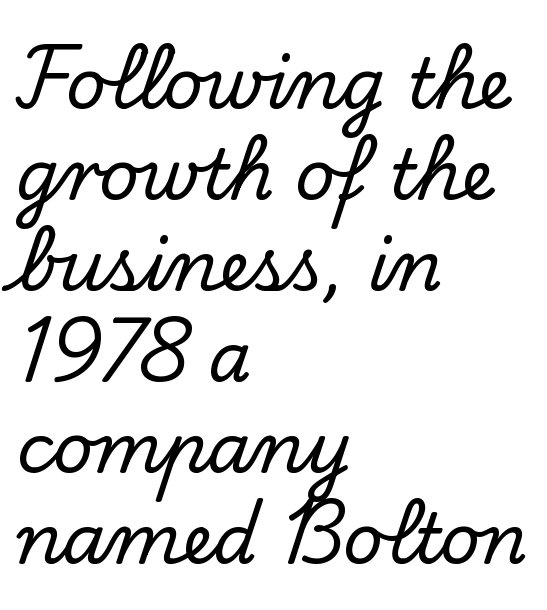
The image shows 69 px serif type; set left-aligned, normal line spacing (1.32x), normal letter spacing, not underlined; low stroke contrast and a small x-height.
